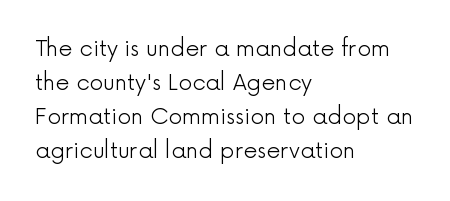
Q: Is the text bold? A: No.
Q: Is the text italic (slanted)? A: No, it is upright.
Q: Is the text underlined? A: No.
Q: How is the paragraph aligned? A: Left-aligned.
Q: Is the spacing between letters normal or unusually wide? A: Normal.
Q: Is the spacing between lines tight, normal or loose? A: Normal.
